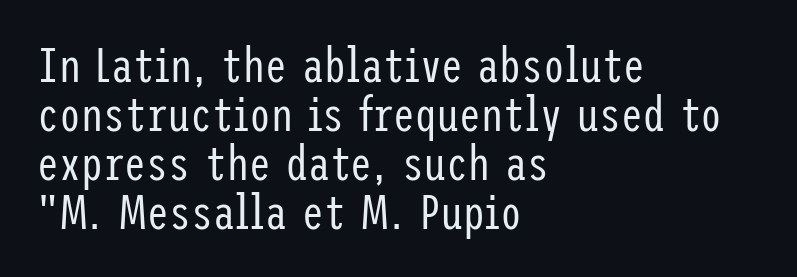
Q: Is the text bold? A: No.
Q: Is the text italic (slanted)? A: No, it is upright.
Q: Is the typeface a serif or a sans-serif typeface? A: Sans-serif.
Q: Is the text underlined? A: No.
Q: How is the paragraph aligned? A: Left-aligned.
Q: Is the spacing between letters normal or unusually wide? A: Normal.
Q: Is the spacing between lines tight, normal or loose? A: Tight.
Q: Width (condensed, normal, or wide)? A: Condensed.
Q: Stroke contrast? A: Low.
Q: x-height? A: Medium.
